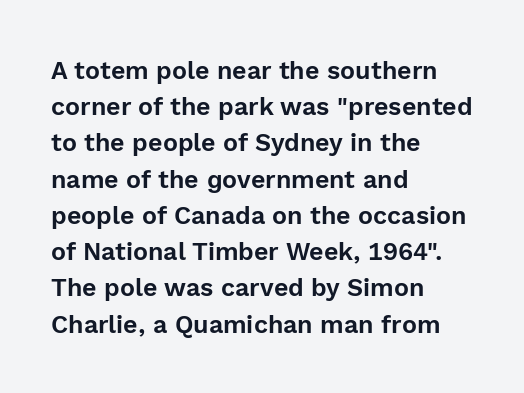
The image shows 25 px text type, upright; set left-aligned, normal line spacing (1.45x), normal letter spacing, not underlined.
